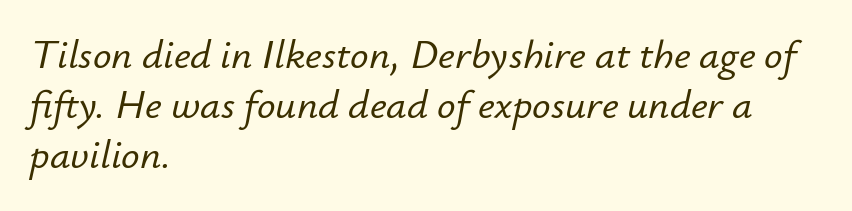
Q: Is the text italic (slanted)? A: Yes, it leans right by about 12 degrees.
Q: Is the text underlined? A: No.
Q: How is the paragraph aligned? A: Left-aligned.
Q: Is the spacing between letters normal or unusually wide? A: Normal.
Q: Width (condensed, normal, or wide)? A: Normal.
Q: Stroke contrast? A: Low.
Q: x-height? A: Small.
Q: Monospaced? A: No.
